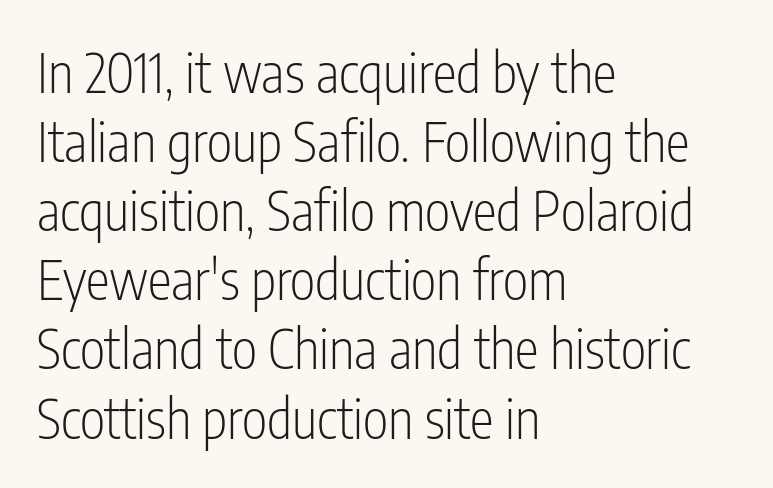
{"serif": "no", "italic": "no", "bold": "no", "weight": "light", "width": "condensed", "stroke_contrast": "low", "x_height": "medium", "monospaced": "no", "underline": "no", "align": "left", "line_spacing": "normal", "line_spacing_ratio": 1.28, "letter_spacing": "normal", "letter_spacing_em": 0.0, "glyph_px": 54}
